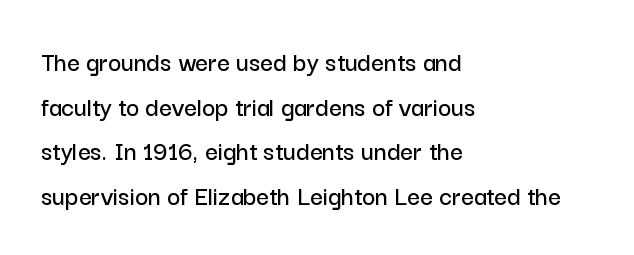
{"serif": "no", "italic": "no", "width": "normal", "stroke_contrast": "low", "x_height": "medium", "monospaced": "no", "underline": "no", "align": "left", "line_spacing": "normal", "line_spacing_ratio": 1.59, "letter_spacing": "normal", "letter_spacing_em": 0.0, "glyph_px": 28}
